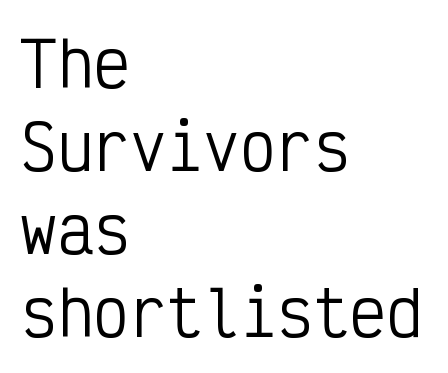
{"serif": "no", "italic": "no", "bold": "no", "weight": "regular", "width": "condensed", "stroke_contrast": "low", "x_height": "medium", "monospaced": "yes", "underline": "no", "align": "left", "line_spacing": "normal", "line_spacing_ratio": 1.36, "letter_spacing": "normal", "letter_spacing_em": 0.0, "glyph_px": 61}
